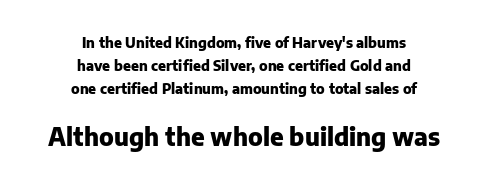
Q: Is the text bold? A: Yes.
Q: Is the text italic (slanted)? A: No, it is upright.
Q: Is the text underlined? A: No.
Q: How is the paragraph aligned? A: Centered.
Q: Is the spacing between letters normal or unusually wide? A: Normal.
Q: Is the spacing between lines tight, normal or loose? A: Normal.
Q: Which block of text is set in a larger size, the first (top) or the second (bottom)? A: The second (bottom) one.
